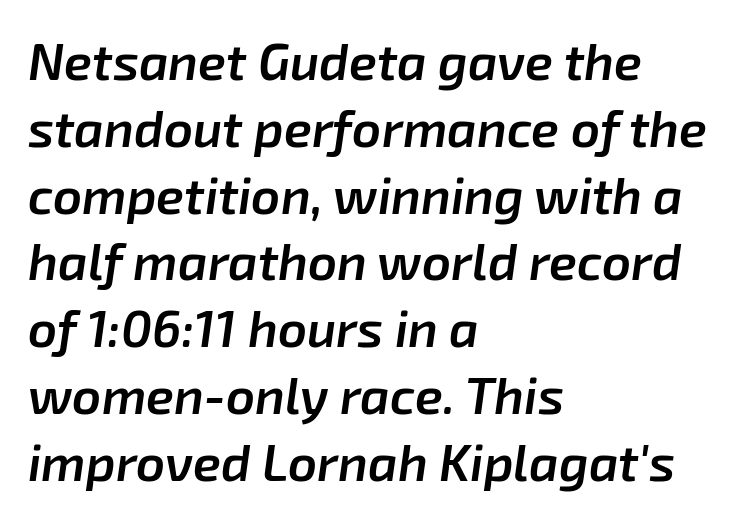
{"italic": "yes", "lean": "right", "slant_degrees": 8, "bold": "semi", "weight": "semibold", "width": "normal", "stroke_contrast": "low", "x_height": "medium", "monospaced": "no", "underline": "no", "align": "left", "line_spacing": "normal", "line_spacing_ratio": 1.31, "letter_spacing": "normal", "letter_spacing_em": 0.0, "glyph_px": 51}
